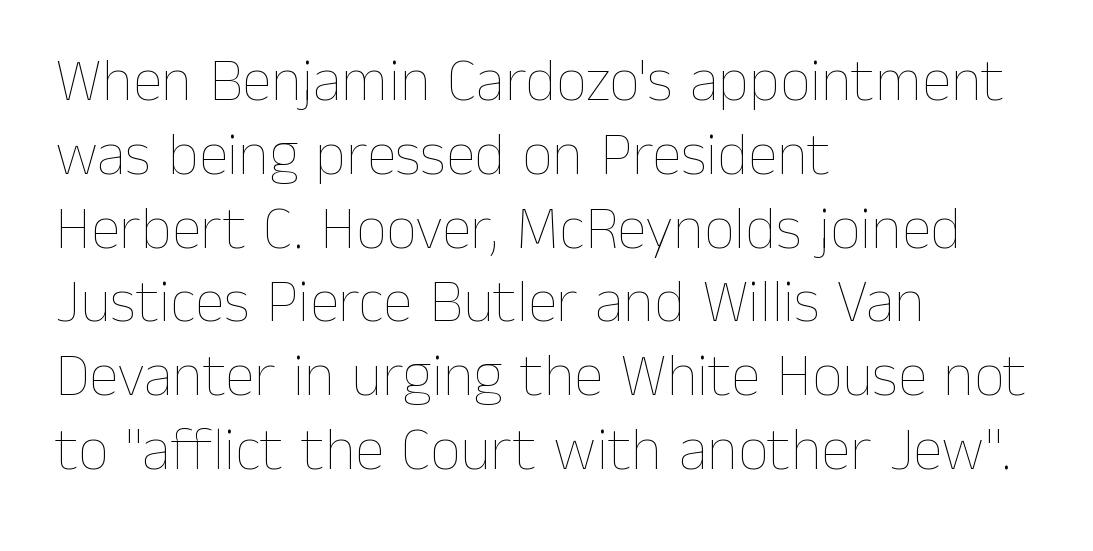
{"italic": "no", "bold": "no", "weight": "thin", "width": "normal", "stroke_contrast": "low", "x_height": "medium", "monospaced": "no", "underline": "no", "align": "left", "line_spacing_ratio": 1.23, "letter_spacing": "normal", "letter_spacing_em": 0.0, "glyph_px": 60}
